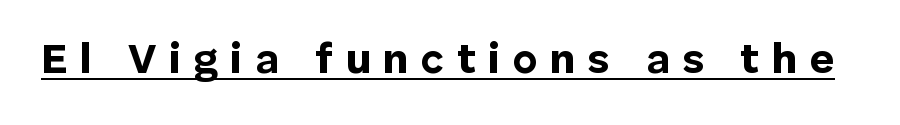
The image shows 42 px bold sans-serif type, upright; set unusually wide letter spacing (+0.3 em), underlined; low stroke contrast and a medium x-height.
